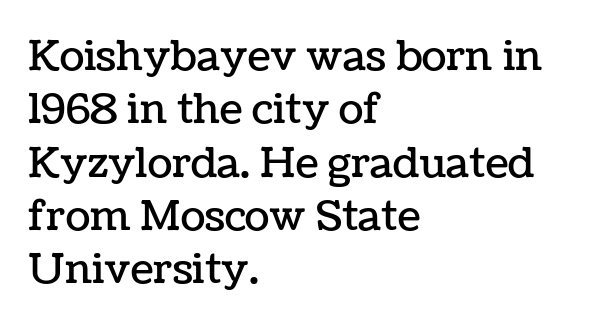
{"italic": "no", "width": "normal", "stroke_contrast": "low", "x_height": "medium", "monospaced": "no", "underline": "no", "align": "left", "line_spacing": "normal", "line_spacing_ratio": 1.3, "letter_spacing": "normal", "letter_spacing_em": 0.0, "glyph_px": 41}
